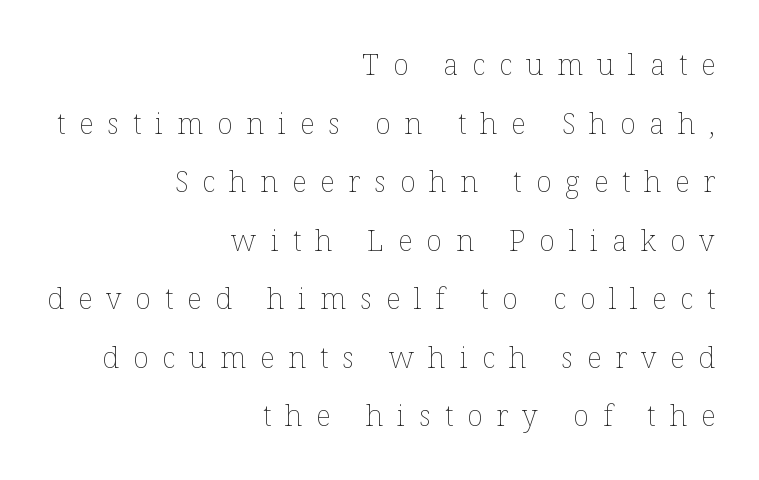
Q: Is the text bold? A: No.
Q: Is the text italic (slanted)? A: No, it is upright.
Q: Is the text underlined? A: No.
Q: How is the paragraph aligned? A: Right-aligned.
Q: Is the spacing between letters normal or unusually wide? A: Unusually wide.
Q: Is the spacing between lines tight, normal or loose? A: Loose.
Q: Width (condensed, normal, or wide)? A: Normal.
Q: Stroke contrast? A: Low.
Q: x-height? A: Medium.
Q: Monospaced? A: No.
